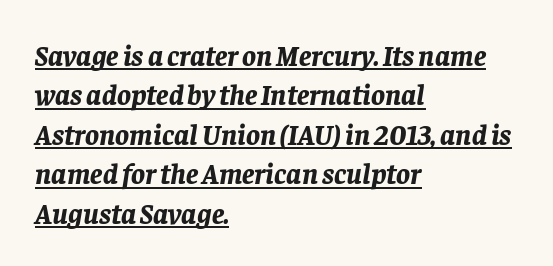
The image shows 29 px bold type, italic (leaning right); set left-aligned, normal line spacing (1.36x), normal letter spacing, underlined; low stroke contrast and a large x-height.
